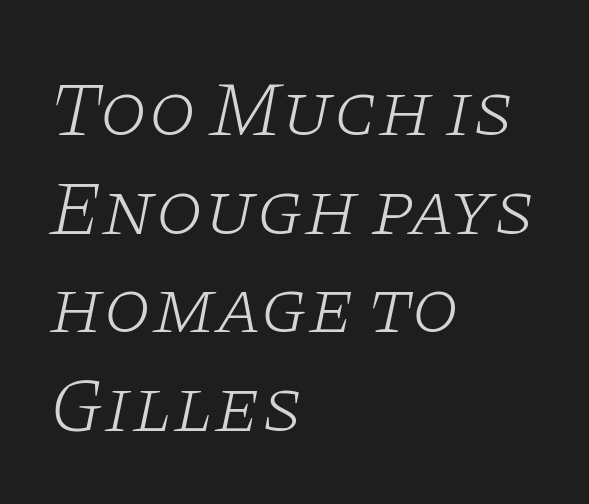
The image shows 77 px light, wide serif type, italic (leaning right); set left-aligned, normal line spacing (1.28x), normal letter spacing, not underlined; low stroke contrast and a large x-height.
